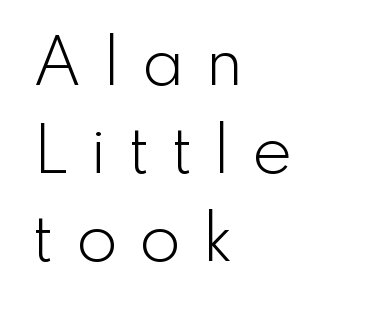
The letters carry no serifs — their stems end cleanly without finishing strokes. Inter-character spacing is expanded well beyond the font's built-in metrics. No extra ink here — the face is not bold. Descenders are the only things crossing below the line.
